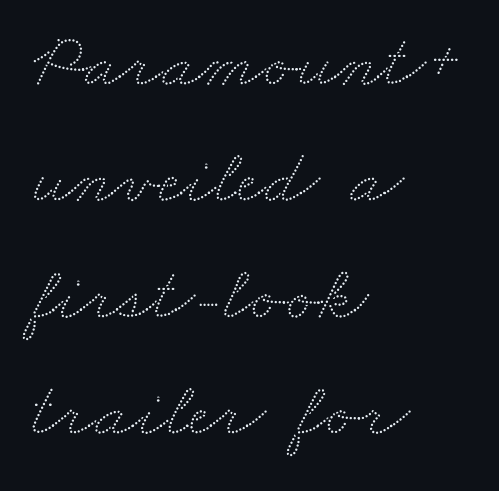
The image shows 77 px wide type; set left-aligned, normal line spacing (1.51x), normal letter spacing, not underlined; low stroke contrast and a small x-height.
